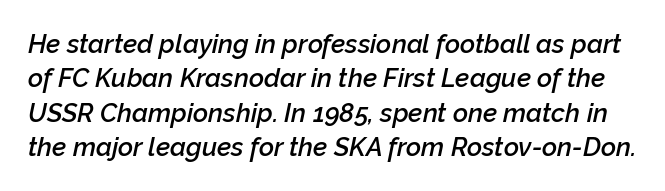
Q: Is the text bold? A: Semi-bold.
Q: Is the text italic (slanted)? A: Yes, it leans right by about 12 degrees.
Q: Is the text underlined? A: No.
Q: Is the spacing between letters normal or unusually wide? A: Normal.
Q: Is the spacing between lines tight, normal or loose? A: Normal.
